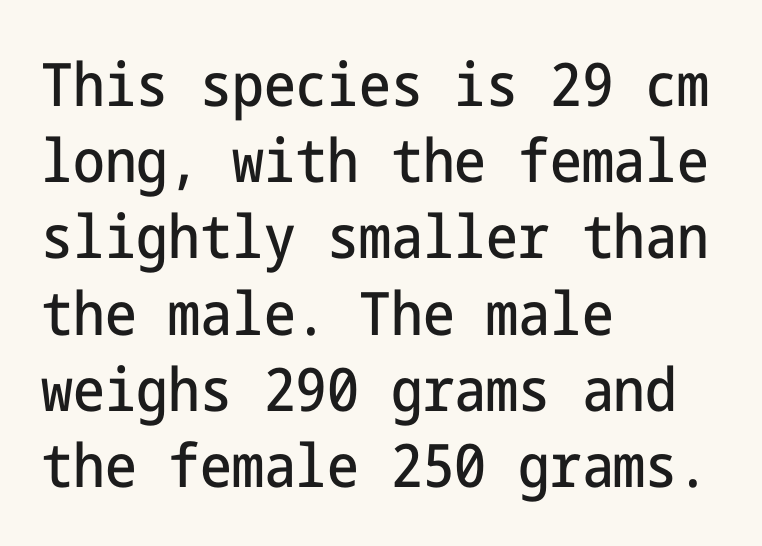
Are there feet on the stems? There aren't — it's a sans. The space directly below the letters is spotless. Horizontal bands of white between lines are of average thickness. Default kerning and tracking; the words read as compact shapes. Notice how the stems are strictly vertical — no italics here.
